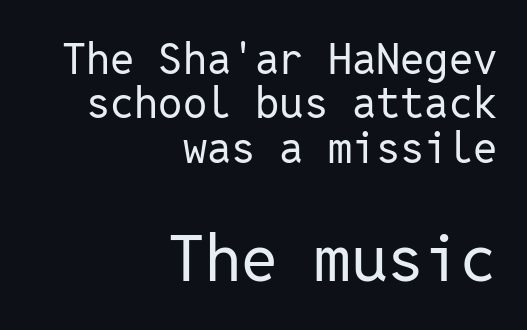
Q: Is the text bold? A: No.
Q: Is the text italic (slanted)? A: No, it is upright.
Q: Is the typeface a serif or a sans-serif typeface? A: Sans-serif.
Q: Is the text underlined? A: No.
Q: How is the paragraph aligned? A: Right-aligned.
Q: Is the spacing between letters normal or unusually wide? A: Normal.
Q: Is the spacing between lines tight, normal or loose? A: Tight.
Q: Which block of text is set in a larger size, the first (top) or the second (bottom)? A: The second (bottom) one.
Q: Width (condensed, normal, or wide)? A: Normal.
Q: Stroke contrast? A: Low.
Q: x-height? A: Medium.
Q: Monospaced? A: Yes.
